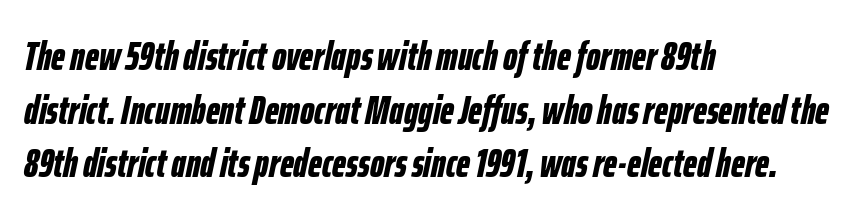
Is the block centered? No — it sits flush against the left margin. When letters slant like this, we call the style italic. Do the characters align in a grid? No, the font is proportional. You could call the tracking neutral — neither tight nor loose. How heavy is the stroke? Heavy — this is a bold. The space beneath each line is pristine and unruled.
